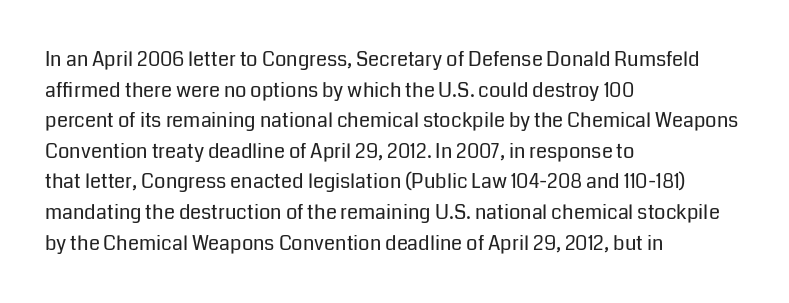
Q: Is the text bold? A: No.
Q: Is the text italic (slanted)? A: No, it is upright.
Q: Is the text underlined? A: No.
Q: How is the paragraph aligned? A: Left-aligned.
Q: Is the spacing between letters normal or unusually wide? A: Normal.
Q: Is the spacing between lines tight, normal or loose? A: Normal.
